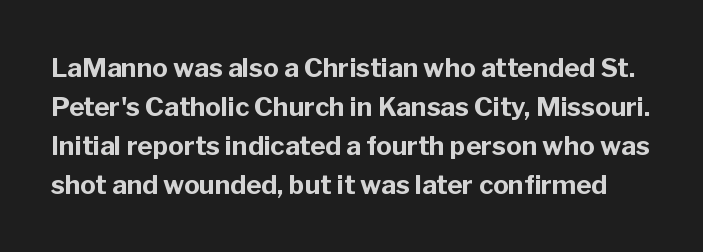
Q: Is the text bold? A: Yes.
Q: Is the text italic (slanted)? A: No, it is upright.
Q: Is the text underlined? A: No.
Q: Is the spacing between letters normal or unusually wide? A: Normal.
Q: Is the spacing between lines tight, normal or loose? A: Normal.
